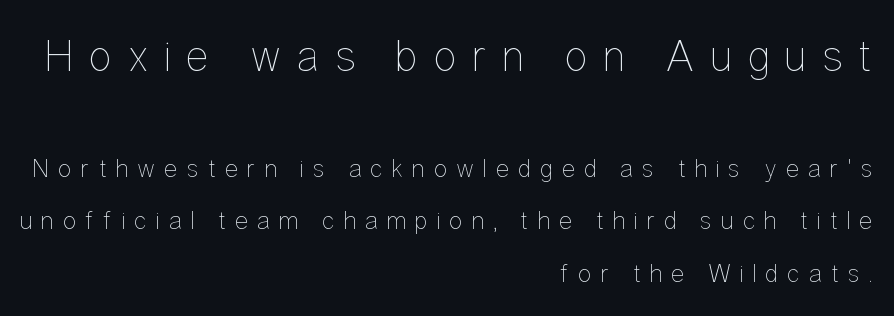
One glance says open: line gaps are wider than usual. The letterforms sit at book weight or below. The compositor pushed each line to the right boundary. Caption: expanded tracking, letters set apart. Glance below the letters and you will spot only blank space.
